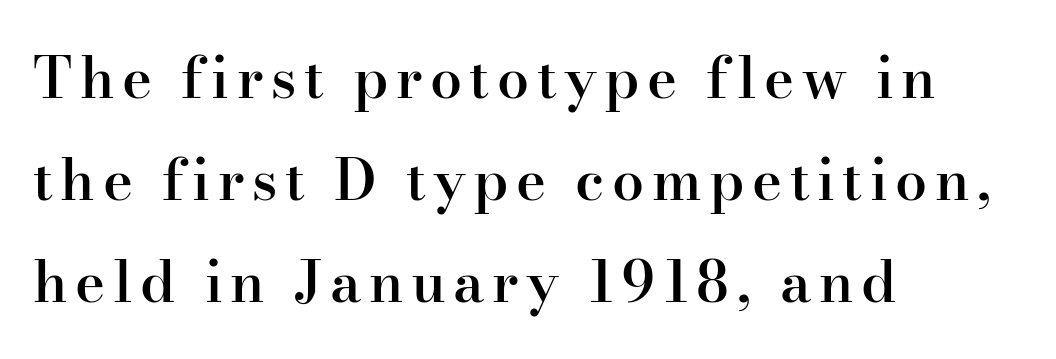
Q: Is the text bold? A: Semi-bold.
Q: Is the text italic (slanted)? A: No, it is upright.
Q: Is the typeface a serif or a sans-serif typeface? A: Serif.
Q: Is the text underlined? A: No.
Q: How is the paragraph aligned? A: Left-aligned.
Q: Width (condensed, normal, or wide)? A: Normal.
Q: Stroke contrast? A: High.
Q: x-height? A: Small.
Q: Monospaced? A: No.
